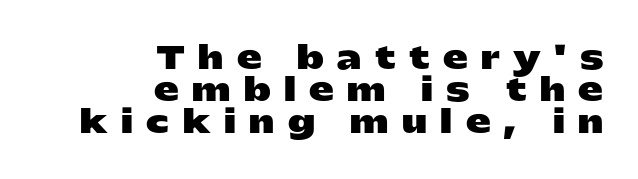
Q: Is the text bold? A: Yes.
Q: Is the text italic (slanted)? A: No, it is upright.
Q: Is the typeface a serif or a sans-serif typeface? A: Sans-serif.
Q: Is the text underlined? A: No.
Q: How is the paragraph aligned? A: Right-aligned.
Q: Is the spacing between letters normal or unusually wide? A: Unusually wide.
Q: Is the spacing between lines tight, normal or loose? A: Tight.
Q: Width (condensed, normal, or wide)? A: Wide.
Q: Stroke contrast? A: Low.
Q: x-height? A: Medium.
Q: Monospaced? A: No.
